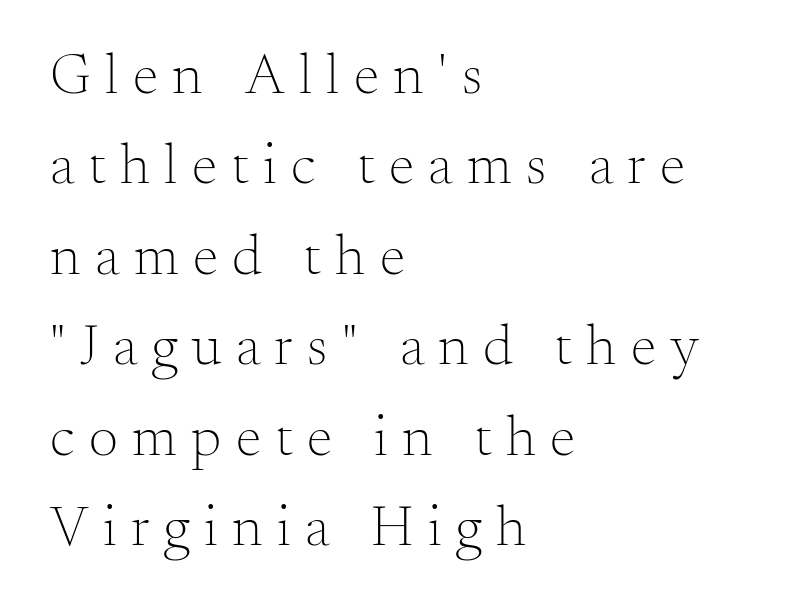
The image shows 58 px light serif type, upright; set left-aligned, normal line spacing (1.56x), unusually wide letter spacing (+0.25 em), not underlined; medium stroke contrast and a small x-height.
